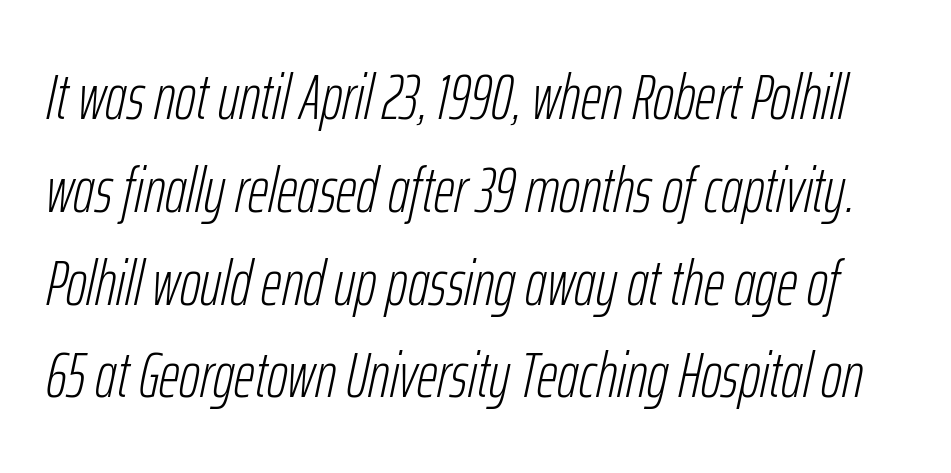
Spacing verdict: proportional, widths tailored to each character. Words float on clear page, feet unadorned. These lines were composed using italics. The passage shown has conventional tracking throughout. Does the leading feel generous? No, just average.
